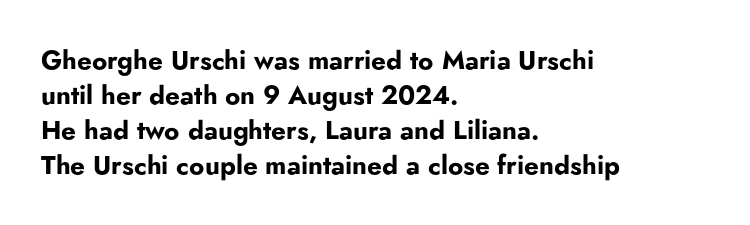
The image shows 26 px bold type, upright; set left-aligned, normal line spacing (1.34x), normal letter spacing, not underlined.
